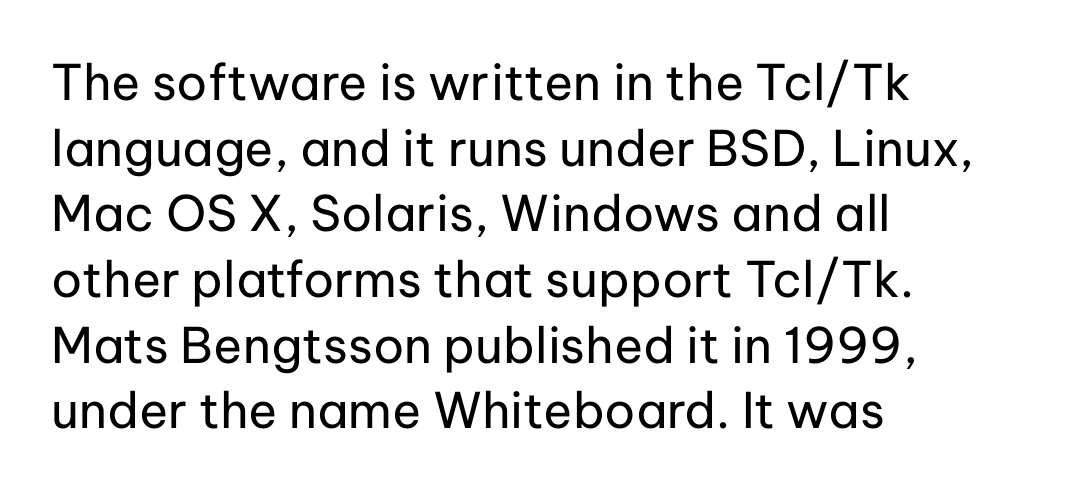
Descenders are the only things crossing below the line. The paragraph has a hard left edge and a soft right edge. The rendering uses natural spacing where letterforms have individual widths. Bold? No — there's no thickening of the strokes.
